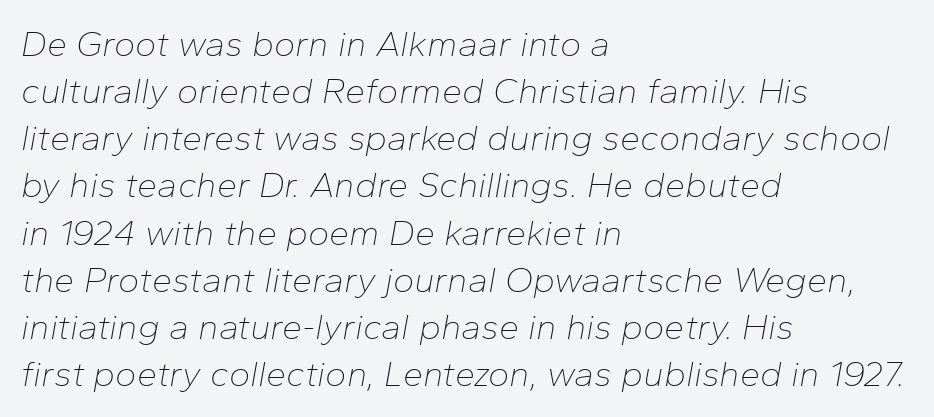
Slanted lettering throughout. Quick note: interline space is typical. Only glyphs here, with clear space below each row. The paragraph has a hard left edge and a soft right edge.
